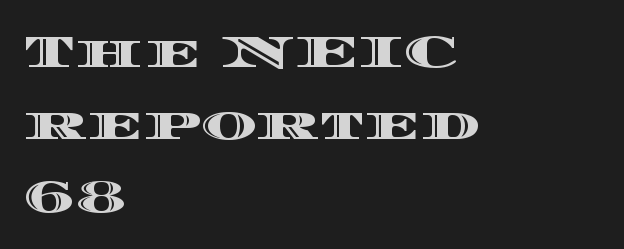
Q: Is the text italic (slanted)? A: No, it is upright.
Q: Is the text underlined? A: No.
Q: How is the paragraph aligned? A: Left-aligned.
Q: Is the spacing between letters normal or unusually wide? A: Normal.
Q: Is the spacing between lines tight, normal or loose? A: Normal.
Q: Width (condensed, normal, or wide)? A: Wide.
Q: x-height? A: Large.
Q: Monospaced? A: No.
